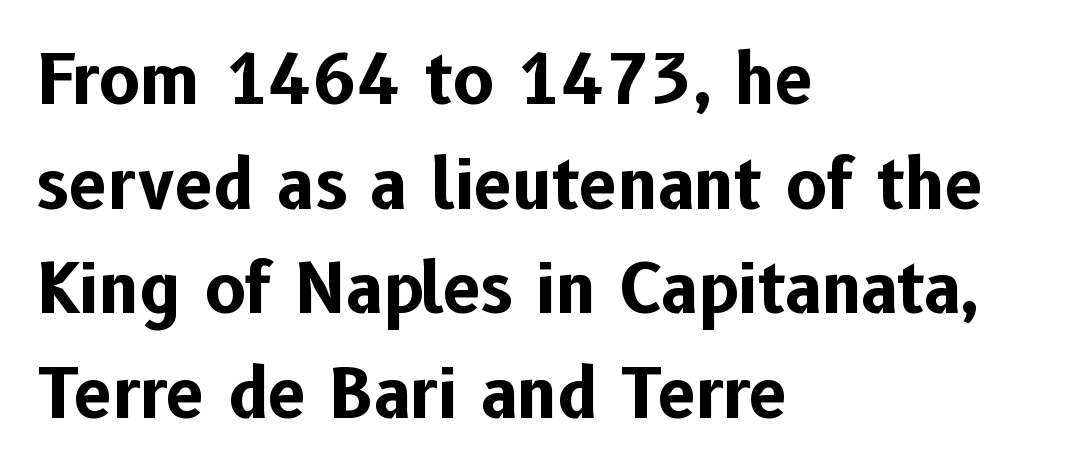
Q: Is the text bold? A: Yes.
Q: Is the text italic (slanted)? A: No, it is upright.
Q: Is the typeface a serif or a sans-serif typeface? A: Sans-serif.
Q: Is the text underlined? A: No.
Q: How is the paragraph aligned? A: Left-aligned.
Q: Is the spacing between letters normal or unusually wide? A: Normal.
Q: Is the spacing between lines tight, normal or loose? A: Normal.
Q: Width (condensed, normal, or wide)? A: Normal.
Q: Stroke contrast? A: Low.
Q: x-height? A: Medium.
Q: Monospaced? A: No.
